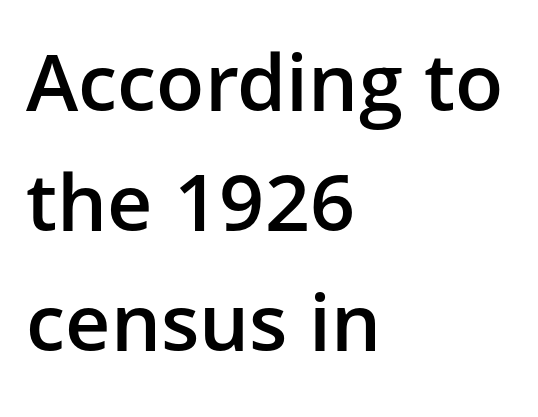
{"serif": "no", "italic": "no", "bold": "semi", "weight": "semibold", "width": "normal", "stroke_contrast": "low", "x_height": "medium", "monospaced": "no", "underline": "no", "align": "left", "line_spacing": "normal", "line_spacing_ratio": 1.52, "letter_spacing": "normal", "letter_spacing_em": 0.0, "glyph_px": 79}
